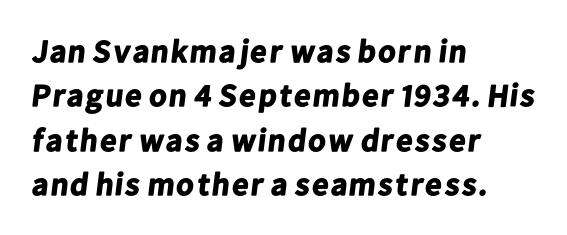
The image shows 32 px bold sans-serif type; set left-aligned, normal line spacing (1.39x), normal letter spacing, not underlined; low stroke contrast and a medium x-height.
